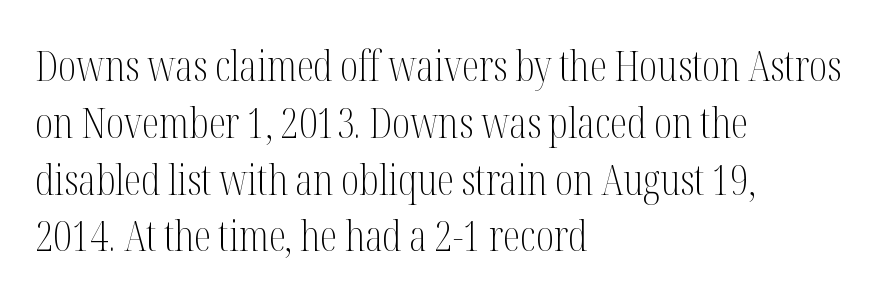
Q: Is the text bold? A: No.
Q: Is the text italic (slanted)? A: No, it is upright.
Q: Is the typeface a serif or a sans-serif typeface? A: Serif.
Q: Is the text underlined? A: No.
Q: How is the paragraph aligned? A: Left-aligned.
Q: Is the spacing between letters normal or unusually wide? A: Normal.
Q: Is the spacing between lines tight, normal or loose? A: Normal.
Q: Width (condensed, normal, or wide)? A: Condensed.
Q: Stroke contrast? A: Medium.
Q: x-height? A: Medium.
Q: Monospaced? A: No.
